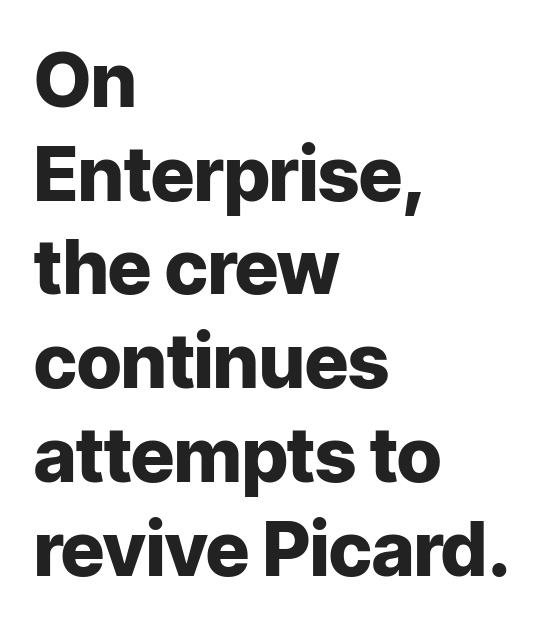
Q: Is the text bold? A: Yes.
Q: Is the text italic (slanted)? A: No, it is upright.
Q: Is the typeface a serif or a sans-serif typeface? A: Sans-serif.
Q: Is the text underlined? A: No.
Q: How is the paragraph aligned? A: Left-aligned.
Q: Is the spacing between letters normal or unusually wide? A: Normal.
Q: Is the spacing between lines tight, normal or loose? A: Normal.
Q: Width (condensed, normal, or wide)? A: Normal.
Q: Stroke contrast? A: Low.
Q: x-height? A: Medium.
Q: Monospaced? A: No.
